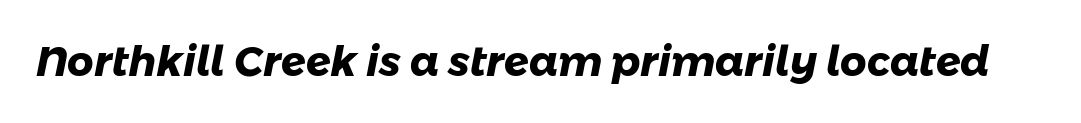
Q: Is the text bold? A: Yes.
Q: Is the typeface a serif or a sans-serif typeface? A: Sans-serif.
Q: Is the text underlined? A: No.
Q: Is the spacing between letters normal or unusually wide? A: Normal.
Q: Width (condensed, normal, or wide)? A: Normal.
Q: Stroke contrast? A: Low.
Q: x-height? A: Medium.
Q: Monospaced? A: No.
